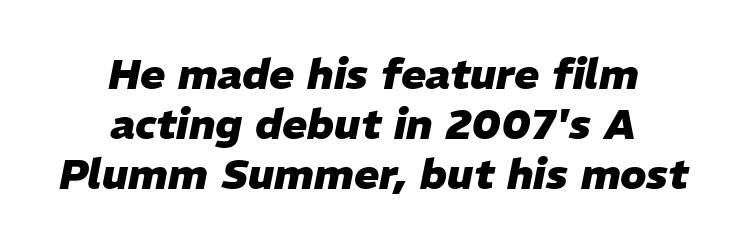
Proportional: the letters do not fall into vertical columns. The paragraph shown floats in the horizontal middle. Rendered with sloped, italic letterforms. Check under the words: just untouched page.
